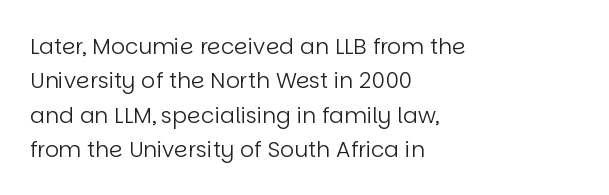
The image shows 22 px text type, upright; set left-aligned, normal line spacing (1.56x), normal letter spacing, not underlined.
